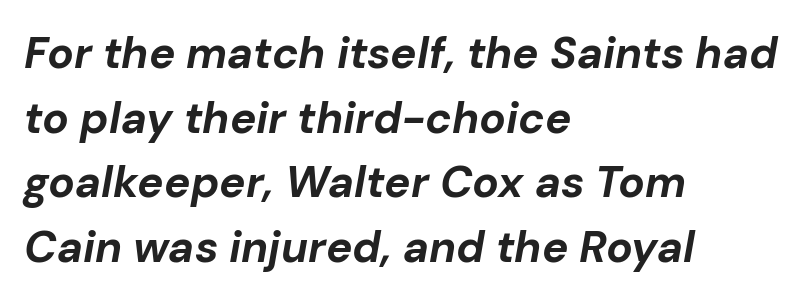
Q: Is the text bold? A: Yes.
Q: Is the text italic (slanted)? A: Yes, it leans right by about 10 degrees.
Q: Is the text underlined? A: No.
Q: How is the paragraph aligned? A: Left-aligned.
Q: Is the spacing between letters normal or unusually wide? A: Normal.
Q: Is the spacing between lines tight, normal or loose? A: Normal.
Q: Width (condensed, normal, or wide)? A: Normal.
Q: Stroke contrast? A: Low.
Q: x-height? A: Medium.
Q: Monospaced? A: No.
